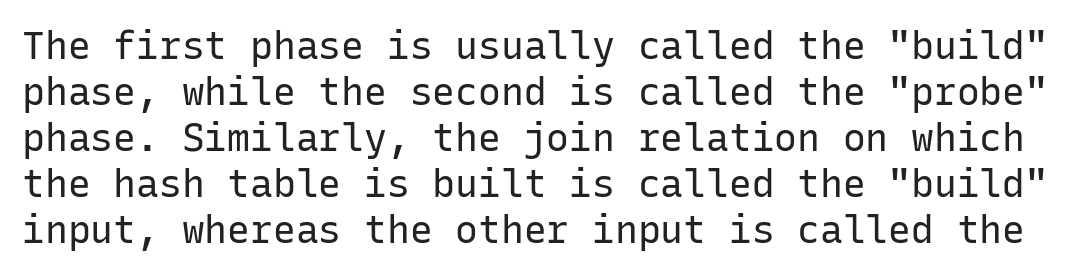
Default kerning and tracking; the words read as compact shapes. The passage shown is typeset with a sans-serif family. Weight: regular or lighter. The glyphs are unaccompanied by any horizontal stroke below them. The passage shown is typed in a monospace face where columns stay perfectly aligned. Unlike italic type, these characters show no tilt at all.
